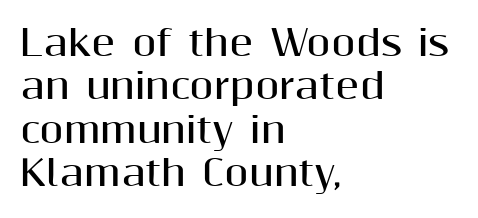
Look at the bottom of the vertical strokes: they stop flat, with no serifs. Weight: bold. The string is rendered with underlining switched off. You could call the tracking neutral — neither tight nor loose. Proportional: the letters do not fall into vertical columns.
